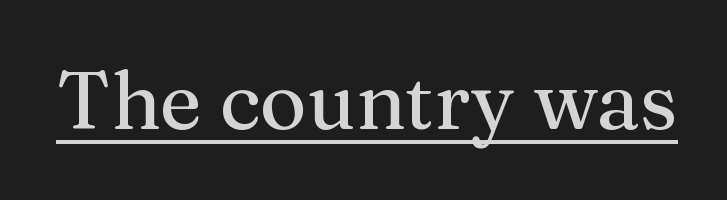
Style check: upright. The type family on display is of the serif kind. Each letter keeps its own natural width here, so spacing adapts to shape. This rendering features underlined lettering. This sample uses plain, unmodified letter spacing.
